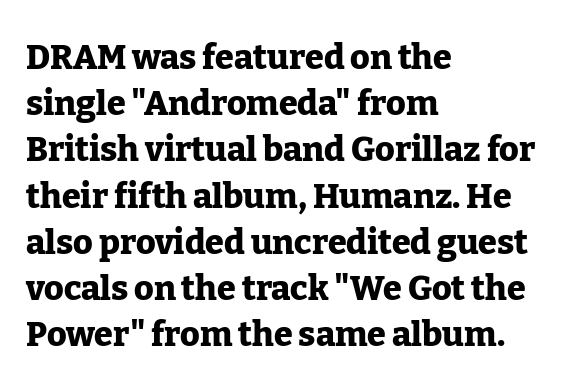
The image shows 34 px heavy serif type, upright; set left-aligned, normal line spacing (1.36x), normal letter spacing, not underlined; low stroke contrast and a medium x-height.
